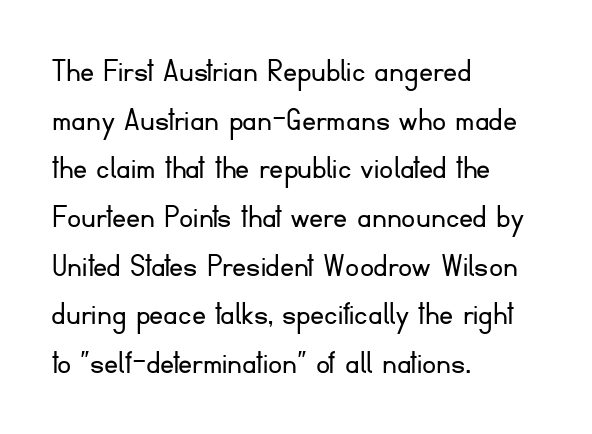
The area under the type is left untouched. Note the varied advance widths — an 'i' is clearly narrower than an 'm'. All the whitespace from short lines collects on the right. The characters are drawn with everyday or finer stroke widths. The letterforms sit shoulder to shoulder at normal distance.
